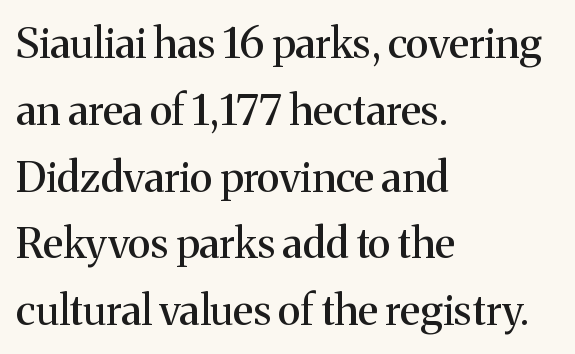
The image shows 42 px serif type, upright; set left-aligned, normal line spacing (1.59x), normal letter spacing, not underlined; medium stroke contrast and a medium x-height.
